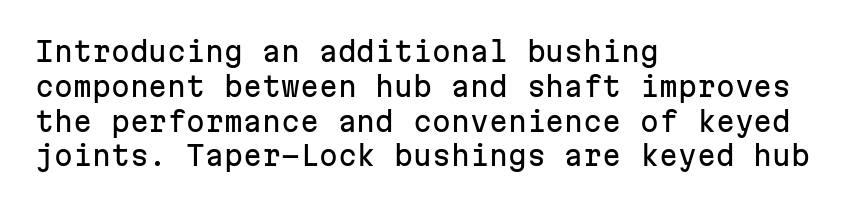
The image shows 27 px text type, upright; set left-aligned, normal line spacing (1.29x), normal letter spacing, not underlined.
